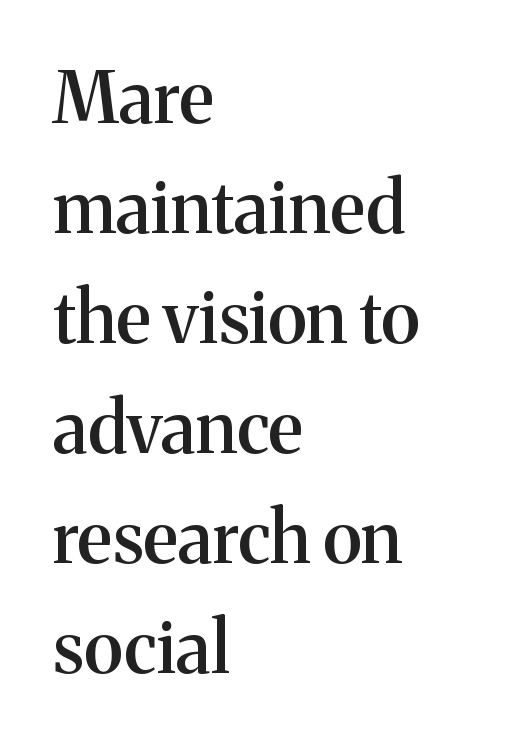
On the weight axis this lands at semibold, roughly 600. Notice how descenders clear the ascenders below comfortably — that's standard leading. Underline: absent. Designer's note — italics off, roman on.
